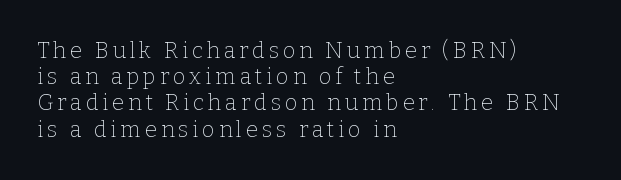
{"italic": "no", "bold": "no", "underline": "no", "align": "left", "line_spacing_ratio": 1.19, "glyph_px": 22}
